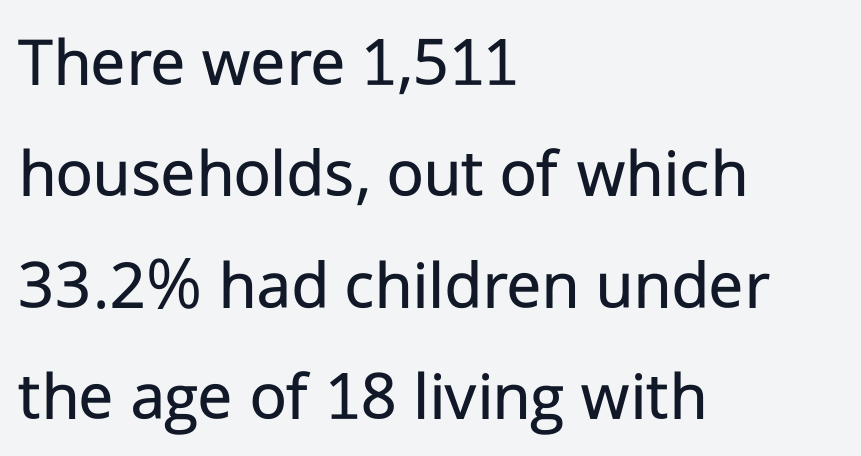
The image shows 71 px regular-weight sans-serif type, upright; set left-aligned, normal line spacing (1.57x), normal letter spacing, not underlined; low stroke contrast and a medium x-height.
